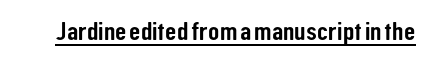
Posture: vertical. Is the letter spacing exaggerated? No — it looks like the ordinary default. These characters rest on top of a visible drawn line.
